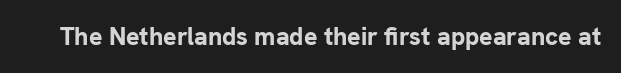
The image shows 25 px bold type, upright; set normal letter spacing, not underlined.
